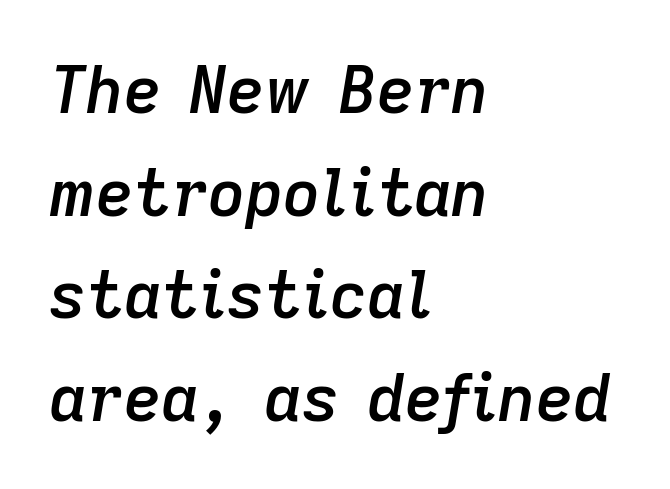
The image shows 65 px semibold type, italic (leaning right); set left-aligned, normal line spacing (1.58x), normal letter spacing, not underlined; low stroke contrast and a medium x-height.
